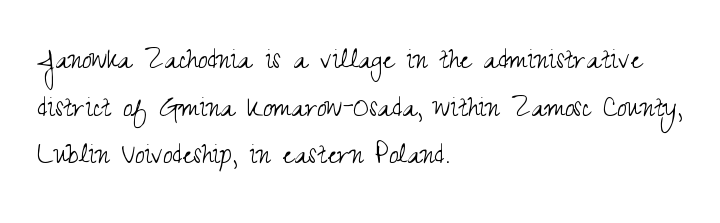
Line beginnings align vertically; line endings do not. Tracking value appears to be zero — textbook default spacing. Vertically, the passage feels balanced, rows spaced as you'd expect. Varying glyph widths throughout — classic text-font behaviour.
